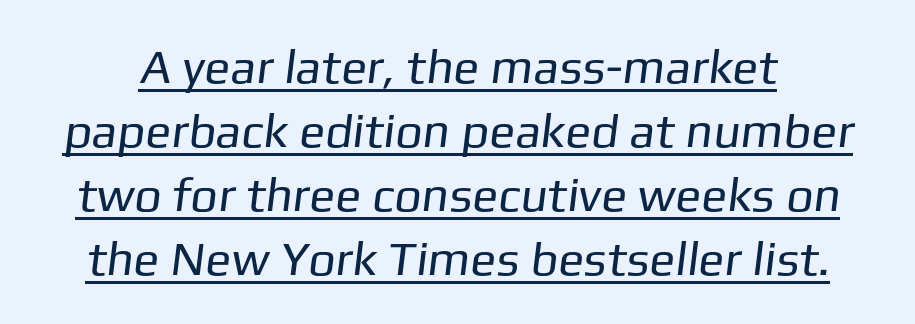
The image shows 48 px regular-weight sans-serif type; set normal line spacing (1.33x), normal letter spacing, underlined; low stroke contrast and a medium x-height.
